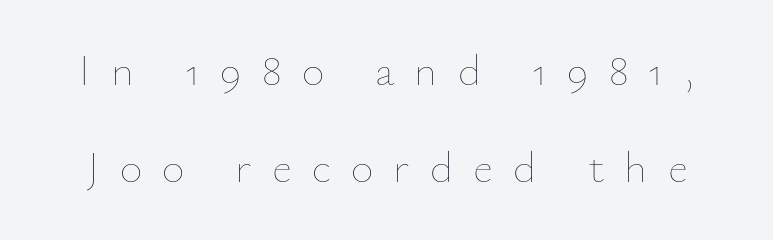
The image shows 44 px thin type, upright; set loose line spacing (2.21x), unusually wide letter spacing (+0.46 em), not underlined; low stroke contrast and a small x-height.
